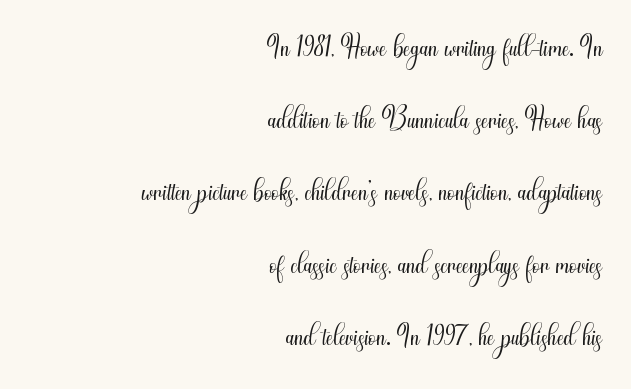
Successive baselines arrive at the customary interval. The lines are quadded right. The zone under the glyphs is completely vacant. Proportional: the letters do not fall into vertical columns.
